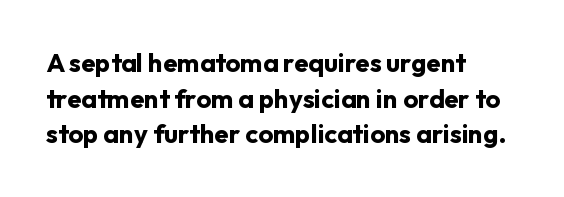
{"italic": "no", "bold": "yes", "underline": "no", "align": "left", "line_spacing": "normal", "line_spacing_ratio": 1.37, "letter_spacing": "normal", "letter_spacing_em": 0.0, "glyph_px": 26}
